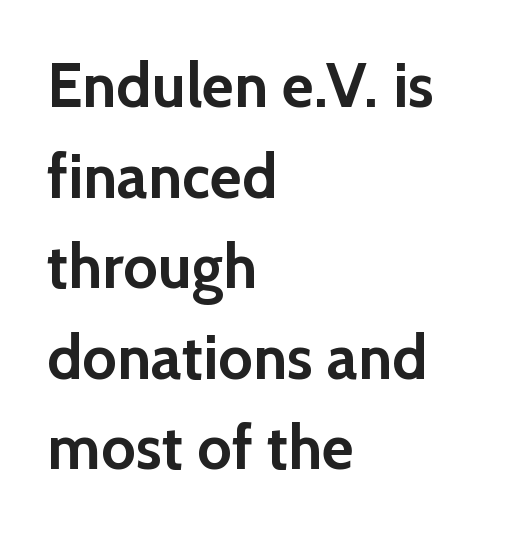
Q: Is the text bold? A: Yes.
Q: Is the text italic (slanted)? A: No, it is upright.
Q: Is the typeface a serif or a sans-serif typeface? A: Sans-serif.
Q: Is the text underlined? A: No.
Q: How is the paragraph aligned? A: Left-aligned.
Q: Is the spacing between letters normal or unusually wide? A: Normal.
Q: Is the spacing between lines tight, normal or loose? A: Normal.
Q: Width (condensed, normal, or wide)? A: Normal.
Q: x-height? A: Medium.
Q: Monospaced? A: No.
